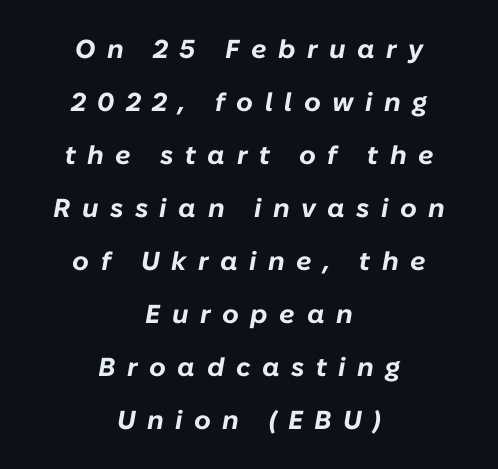
The image shows 26 px bold type, italic (leaning right); set centered, loose line spacing (2.04x), unusually wide letter spacing (+0.44 em), not underlined.
